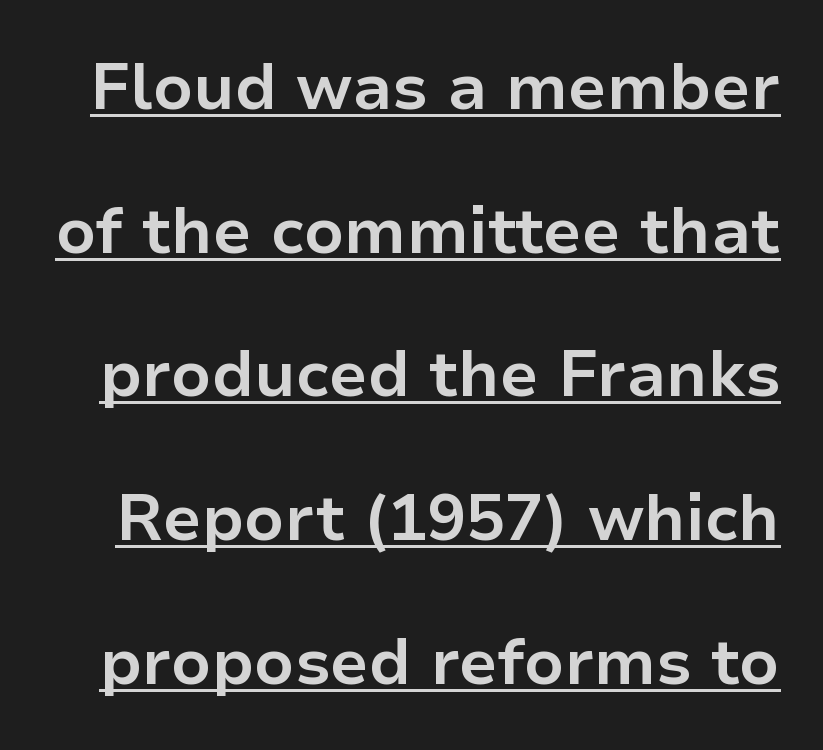
{"serif": "no", "italic": "no", "bold": "yes", "weight": "bold", "width": "normal", "stroke_contrast": "low", "x_height": "medium", "monospaced": "no", "underline": "yes", "line_spacing": "loose", "line_spacing_ratio": 2.21, "letter_spacing": "normal", "letter_spacing_em": 0.0, "glyph_px": 65}
